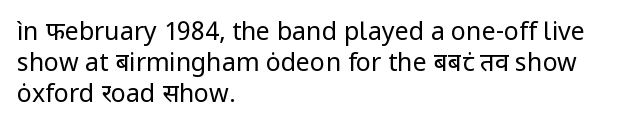
The image shows 25 px text type, upright; set left-aligned, line spacing 1.24x, normal letter spacing, not underlined.
